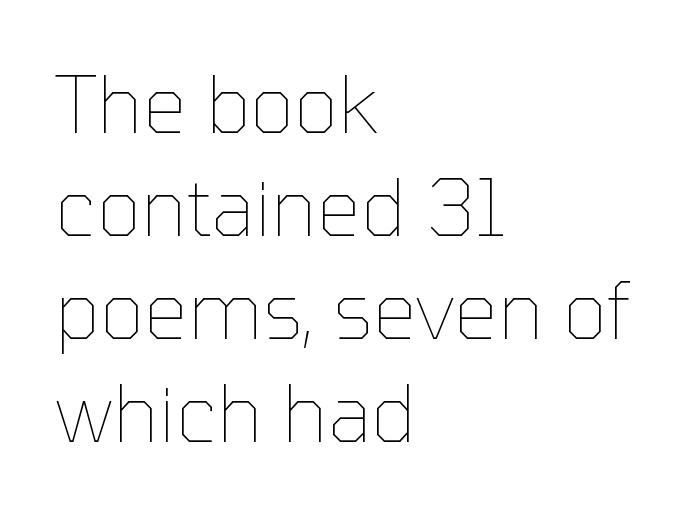
{"italic": "no", "bold": "no", "weight": "thin", "width": "normal", "stroke_contrast": "low", "x_height": "medium", "monospaced": "no", "underline": "no", "align": "left", "line_spacing": "normal", "line_spacing_ratio": 1.32, "letter_spacing": "normal", "letter_spacing_em": 0.0, "glyph_px": 78}
